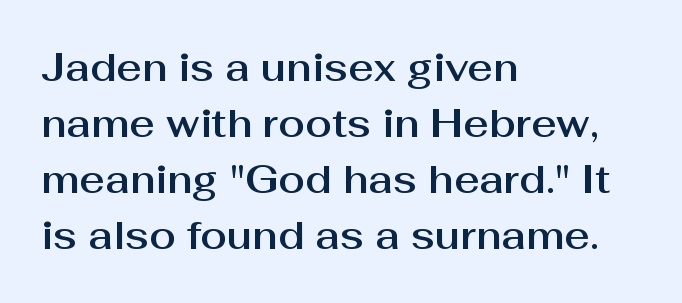
These lines sit exactly where default settings would place them. Horizontal alignment here is leftward, the default for most running prose. This sample uses plain, unmodified letter spacing. The rendering shows plain stroke endings on the letterforms — a sans-serif design. Ordinary non-slanted type is in use. The area under the type is left untouched.
